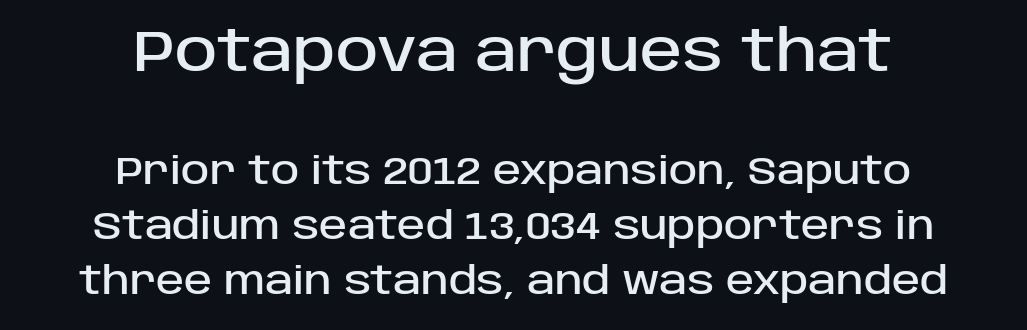
{"serif": "no", "italic": "no", "width": "normal", "stroke_contrast": "low", "x_height": "large", "monospaced": "no", "underline": "no", "align": "center", "line_spacing": "normal", "line_spacing_ratio": 1.45, "letter_spacing": "normal", "letter_spacing_em": 0.0, "larger_block": "first", "size_ratio": 1.5, "glyph_px": 57}
